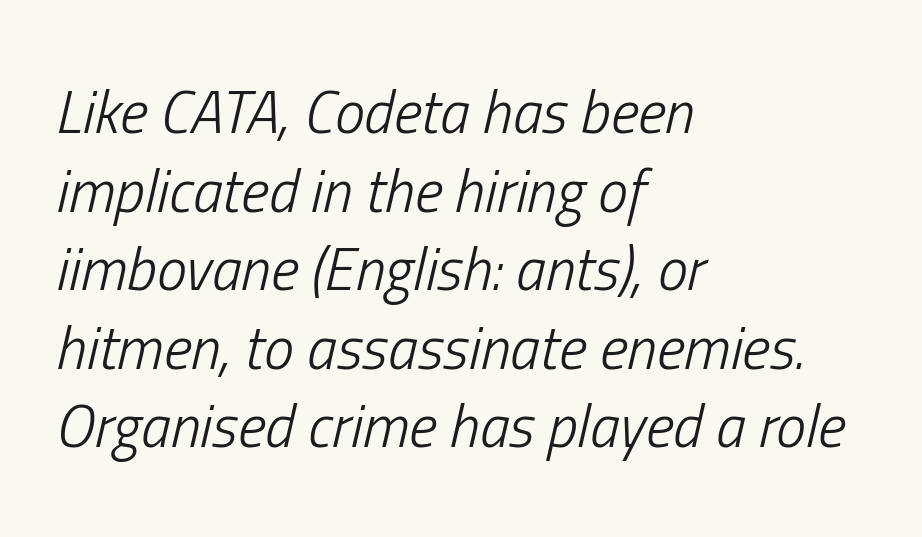
The image shows 60 px light, condensed type, italic (leaning right); set left-aligned, normal line spacing (1.31x), normal letter spacing, not underlined; low stroke contrast and a medium x-height.
